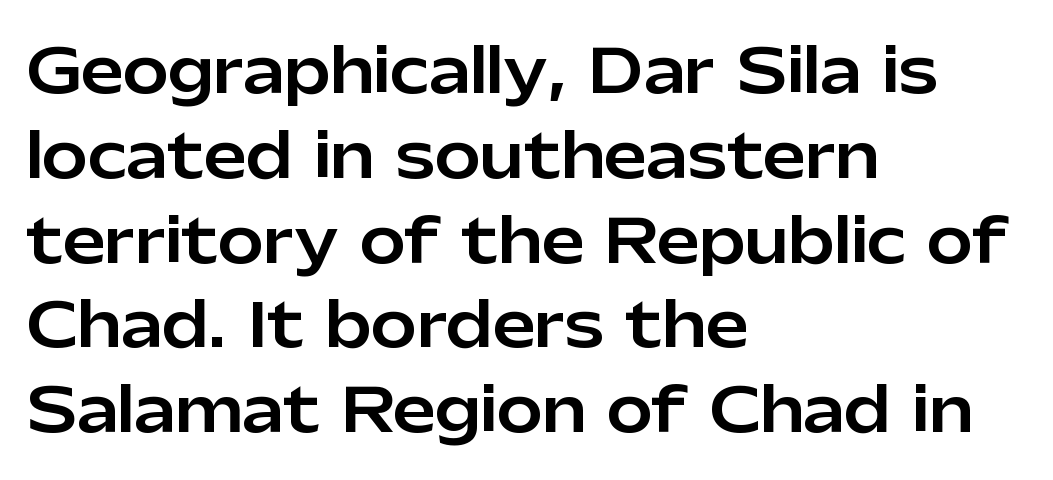
Q: Is the text italic (slanted)? A: No, it is upright.
Q: Is the typeface a serif or a sans-serif typeface? A: Sans-serif.
Q: Is the text underlined? A: No.
Q: How is the paragraph aligned? A: Left-aligned.
Q: Is the spacing between letters normal or unusually wide? A: Normal.
Q: Is the spacing between lines tight, normal or loose? A: Normal.
Q: Width (condensed, normal, or wide)? A: Normal.
Q: Stroke contrast? A: Low.
Q: x-height? A: Medium.
Q: Monospaced? A: No.
